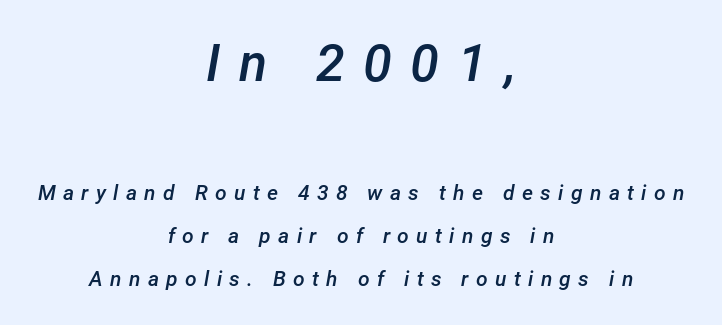
Q: Is the text bold? A: Semi-bold.
Q: Is the text italic (slanted)? A: Yes, it leans right by about 12 degrees.
Q: Is the text underlined? A: No.
Q: How is the paragraph aligned? A: Centered.
Q: Is the spacing between letters normal or unusually wide? A: Unusually wide.
Q: Is the spacing between lines tight, normal or loose? A: Loose.
Q: Which block of text is set in a larger size, the first (top) or the second (bottom)? A: The first (top) one.
Q: Width (condensed, normal, or wide)? A: Normal.
Q: Stroke contrast? A: Low.
Q: x-height? A: Medium.
Q: Monospaced? A: No.
